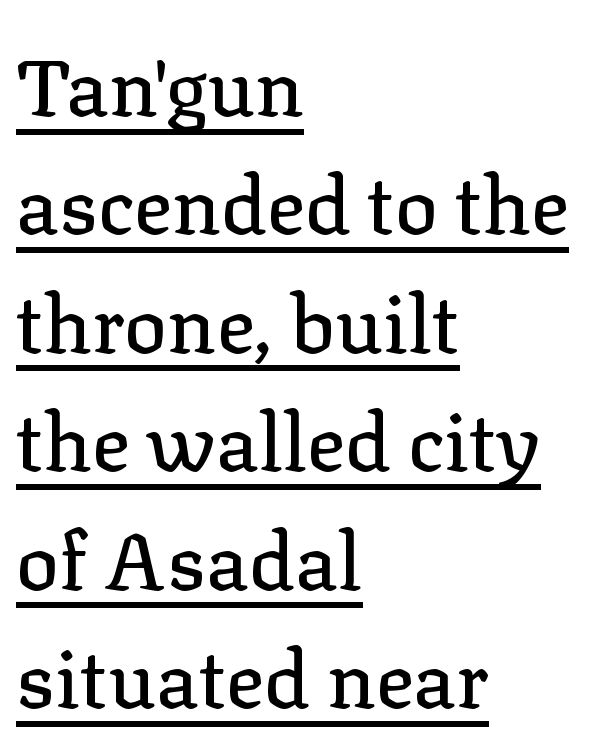
Underline: present. The rows are spaced the way most documents space them. Between one letter and the next there's only the usual sliver of space. This sample has the flowing, uneven cadence of proportional lettering. Every row of glyphs begins at an identical x-position on the left. Posture: upright roman.
